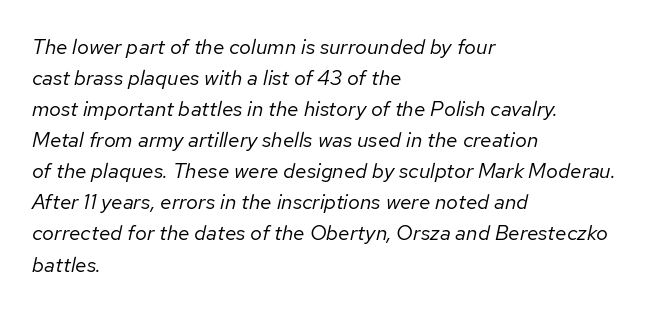
Q: Is the text bold? A: No.
Q: Is the text italic (slanted)? A: Yes, it leans right by about 12 degrees.
Q: Is the text underlined? A: No.
Q: How is the paragraph aligned? A: Left-aligned.
Q: Is the spacing between letters normal or unusually wide? A: Normal.
Q: Is the spacing between lines tight, normal or loose? A: Normal.
